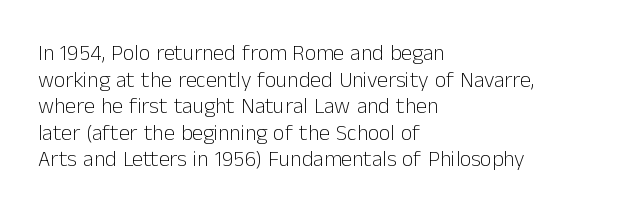
Q: Is the text bold? A: No.
Q: Is the text italic (slanted)? A: No, it is upright.
Q: Is the text underlined? A: No.
Q: How is the paragraph aligned? A: Left-aligned.
Q: Is the spacing between letters normal or unusually wide? A: Normal.
